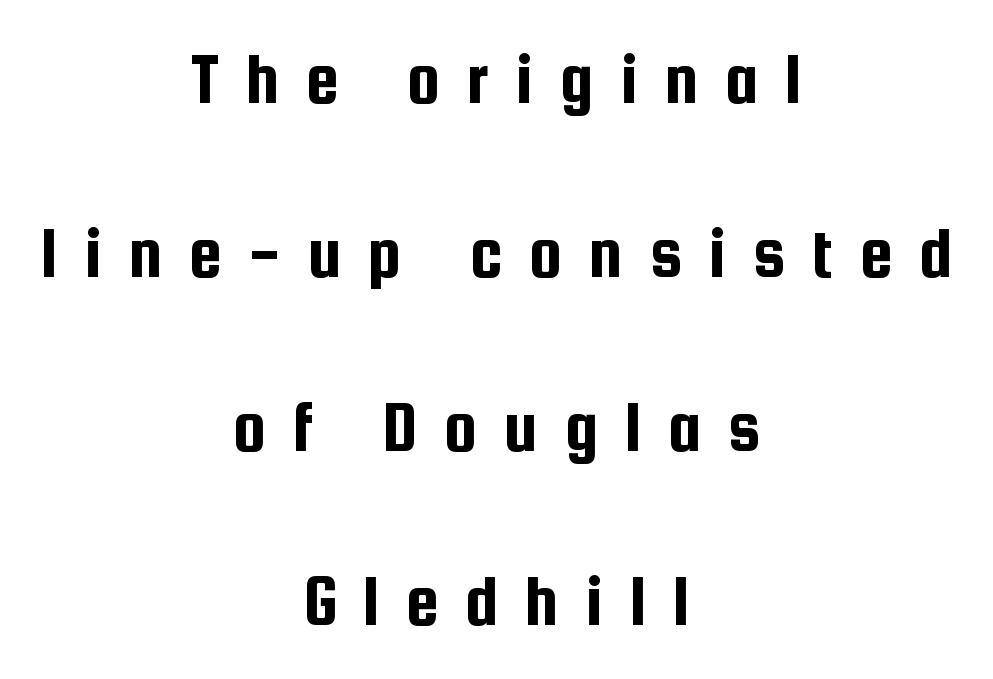
Q: Is the text italic (slanted)? A: No, it is upright.
Q: Is the typeface a serif or a sans-serif typeface? A: Sans-serif.
Q: Is the text underlined? A: No.
Q: How is the paragraph aligned? A: Centered.
Q: Is the spacing between letters normal or unusually wide? A: Unusually wide.
Q: Is the spacing between lines tight, normal or loose? A: Loose.
Q: Width (condensed, normal, or wide)? A: Condensed.
Q: Stroke contrast? A: Low.
Q: x-height? A: Medium.
Q: Monospaced? A: No.
